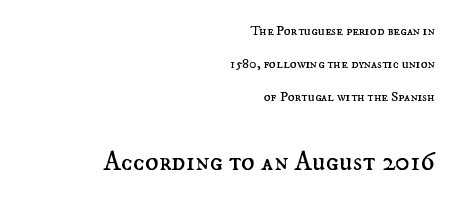
Check under the words: just untouched page. Varying glyph widths throughout — classic text-font behaviour. Does the lettering tilt? It doesn't — this is upright. Bigger letters appear in the bottom chunk; the top chunk is reduced.
